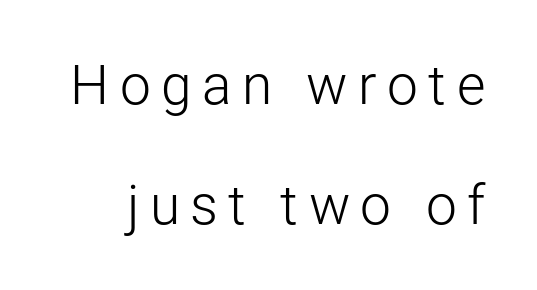
The letters advance in unequal steps, a hallmark of proportional type. Unbolded letterforms with no extra heft. The lettering stays uniformly vertical, giving the passage a roman look. Bare-footed words on every line.
